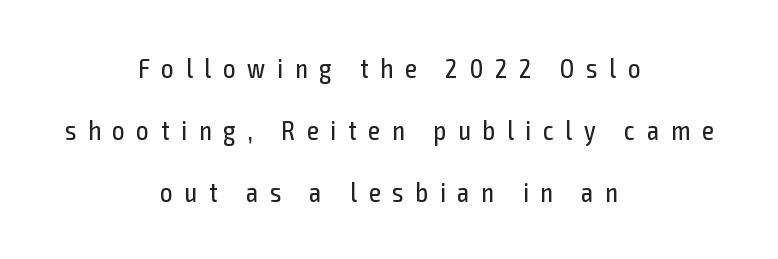
{"italic": "no", "bold": "no", "underline": "no", "align": "center", "line_spacing": "loose", "line_spacing_ratio": 2.29, "letter_spacing": "wide", "letter_spacing_em": 0.44, "glyph_px": 27}
